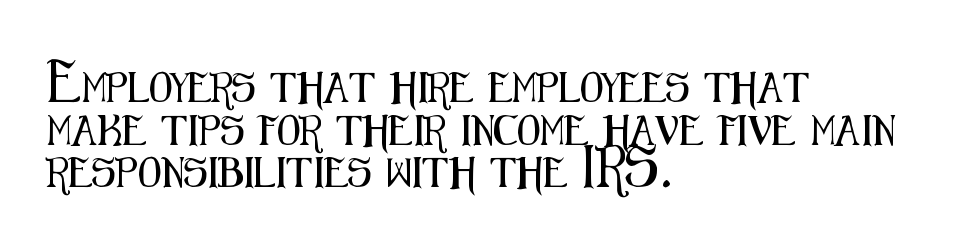
{"italic": "no", "width": "condensed", "stroke_contrast": "medium", "x_height": "medium", "monospaced": "no", "underline": "no", "align": "left", "line_spacing": "normal", "line_spacing_ratio": 1.42, "letter_spacing": "normal", "letter_spacing_em": 0.0, "glyph_px": 30}
